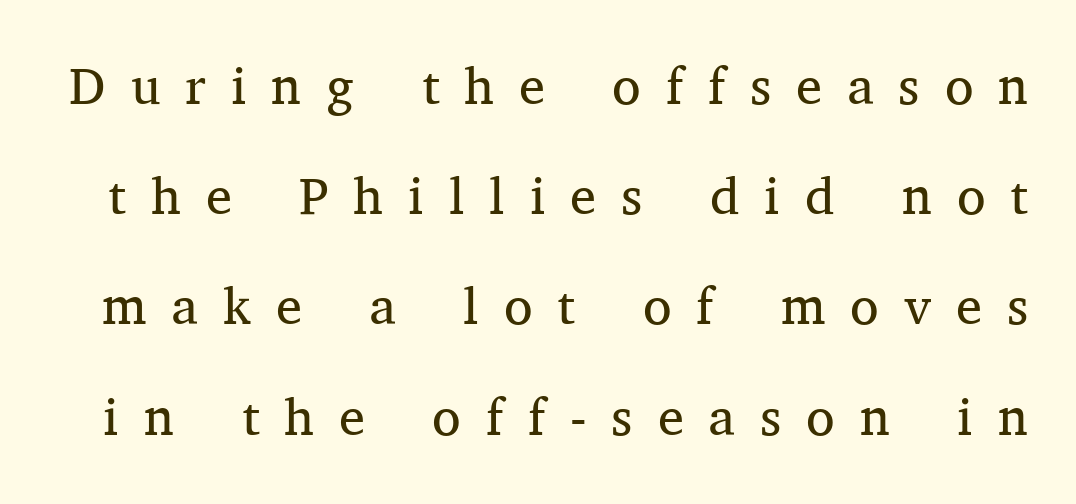
Q: Is the text bold? A: No.
Q: Is the text italic (slanted)? A: No, it is upright.
Q: Is the typeface a serif or a sans-serif typeface? A: Serif.
Q: Is the text underlined? A: No.
Q: Is the spacing between letters normal or unusually wide? A: Unusually wide.
Q: Is the spacing between lines tight, normal or loose? A: Loose.
Q: Width (condensed, normal, or wide)? A: Normal.
Q: Stroke contrast? A: Medium.
Q: x-height? A: Medium.
Q: Monospaced? A: No.
